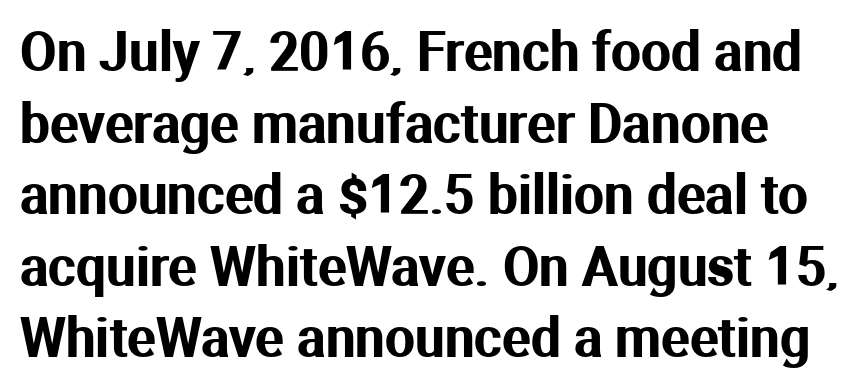
This sample has the flowing, uneven cadence of proportional lettering. The letters stand straight up with perfectly vertical stems. Here the glyphs are tracked normally, forming tight word shapes. Beneath every word, the page is bare.
